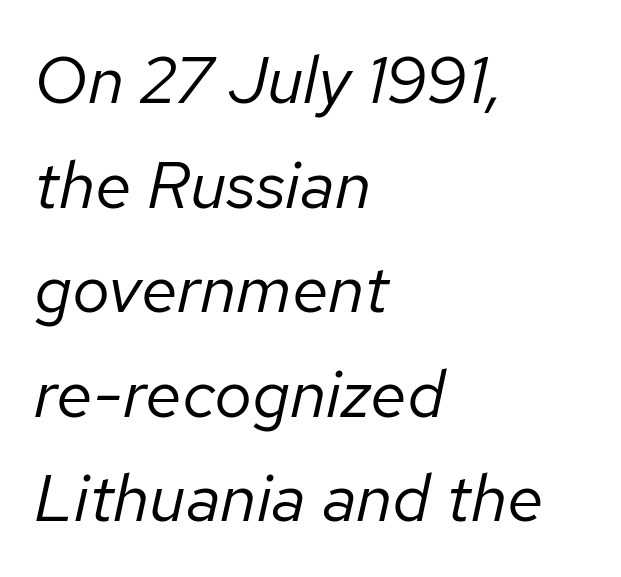
The letterforms sit shoulder to shoulder at normal distance. Each line starts at the same left margin while the right side varies. Reading down the column, the eye jumps a familiar distance to each next line. Spacing verdict: proportional, widths tailored to each character. Weight: in the light-to-regular range.
